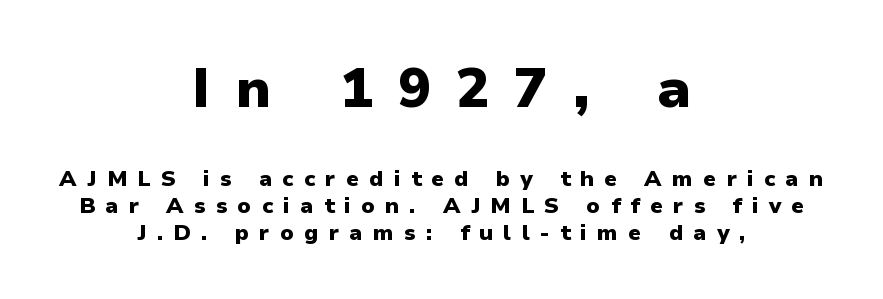
Q: Is the text bold? A: Yes.
Q: Is the text italic (slanted)? A: No, it is upright.
Q: Is the typeface a serif or a sans-serif typeface? A: Sans-serif.
Q: Is the text underlined? A: No.
Q: How is the paragraph aligned? A: Centered.
Q: Is the spacing between letters normal or unusually wide? A: Unusually wide.
Q: Which block of text is set in a larger size, the first (top) or the second (bottom)? A: The first (top) one.
Q: Width (condensed, normal, or wide)? A: Normal.
Q: Stroke contrast? A: Low.
Q: x-height? A: Medium.
Q: Monospaced? A: No.
